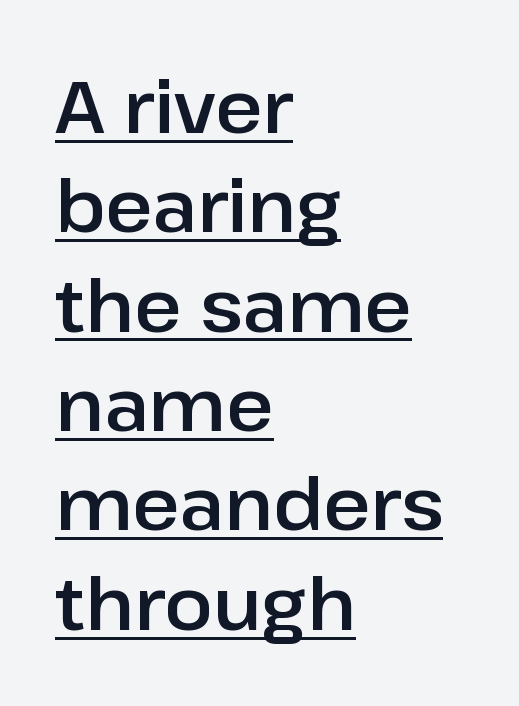
{"serif": "no", "italic": "no", "width": "normal", "stroke_contrast": "low", "x_height": "medium", "monospaced": "no", "underline": "yes", "align": "left", "line_spacing": "normal", "line_spacing_ratio": 1.38, "letter_spacing": "normal", "letter_spacing_em": 0.0, "glyph_px": 72}
